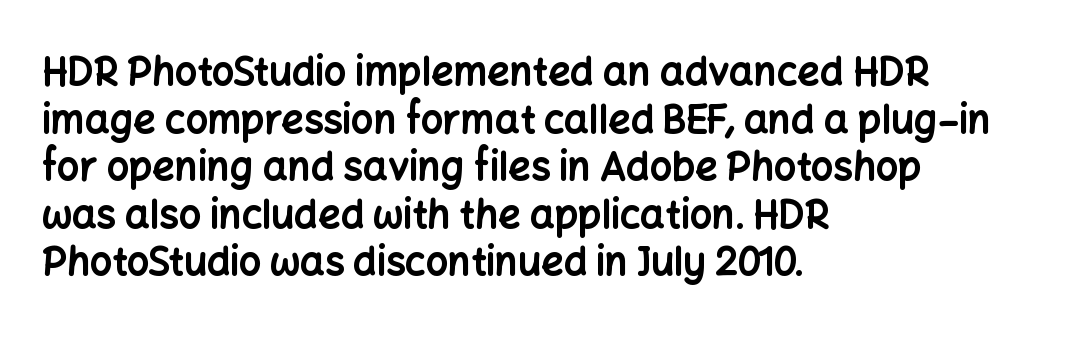
Q: Is the text bold? A: Yes.
Q: Is the text italic (slanted)? A: No, it is upright.
Q: Is the typeface a serif or a sans-serif typeface? A: Sans-serif.
Q: Is the text underlined? A: No.
Q: How is the paragraph aligned? A: Left-aligned.
Q: Is the spacing between letters normal or unusually wide? A: Normal.
Q: Width (condensed, normal, or wide)? A: Normal.
Q: Stroke contrast? A: Low.
Q: x-height? A: Medium.
Q: Monospaced? A: No.
